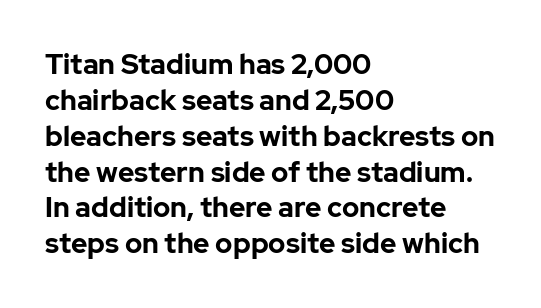
{"serif": "no", "italic": "no", "bold": "yes", "weight": "bold", "width": "normal", "stroke_contrast": "low", "x_height": "medium", "monospaced": "no", "underline": "no", "align": "left", "line_spacing": "normal", "line_spacing_ratio": 1.28, "letter_spacing": "normal", "letter_spacing_em": 0.0, "glyph_px": 28}
